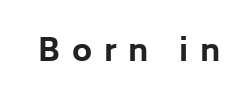
{"serif": "no", "italic": "no", "bold": "yes", "weight": "bold", "width": "normal", "stroke_contrast": "low", "x_height": "medium", "monospaced": "no", "underline": "no", "letter_spacing": "wide", "letter_spacing_em": 0.39, "glyph_px": 30}
